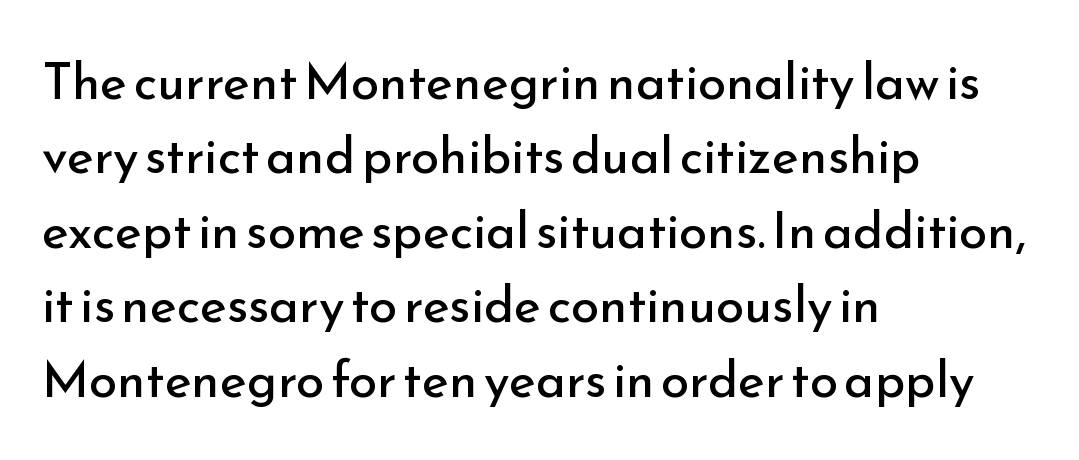
You can tell from the bare stems that sans-serif type was used. This sample has the flowing, uneven cadence of proportional lettering. The strokes are not fattened; the text isn't bold. The lettering holds an erect, upright posture throughout.
